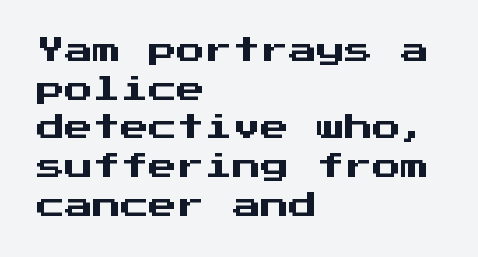
{"serif": "no", "italic": "no", "width": "normal", "stroke_contrast": "medium", "x_height": "medium", "monospaced": "yes", "underline": "no", "align": "left", "line_spacing": "normal", "line_spacing_ratio": 1.38, "letter_spacing": "normal", "letter_spacing_em": 0.0, "glyph_px": 28}
